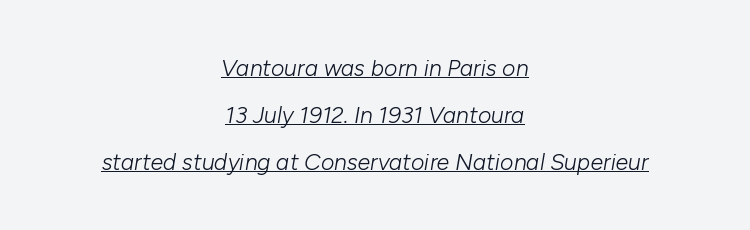
The image shows 23 px text type, italic (leaning right); set centered, loose line spacing (2.04x), normal letter spacing, underlined.
